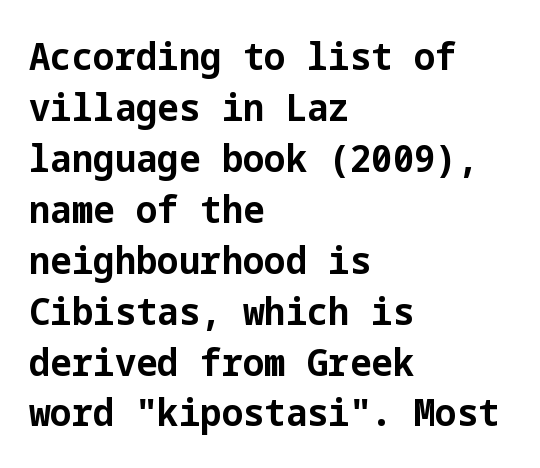
Posture: upright roman. What weight is shown? A full bold with thick strokes. In CSS terms this would be text-align: left. A sans-serif font was chosen for this passage. Regular leading. The baseline area is clear.
